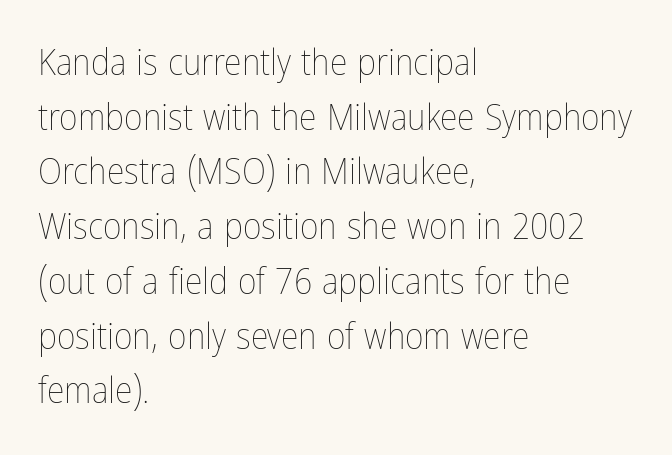
Q: Is the text bold? A: No.
Q: Is the text italic (slanted)? A: No, it is upright.
Q: Is the text underlined? A: No.
Q: How is the paragraph aligned? A: Left-aligned.
Q: Is the spacing between letters normal or unusually wide? A: Normal.
Q: Is the spacing between lines tight, normal or loose? A: Normal.
Q: Width (condensed, normal, or wide)? A: Condensed.
Q: Stroke contrast? A: Low.
Q: x-height? A: Medium.
Q: Monospaced? A: No.
